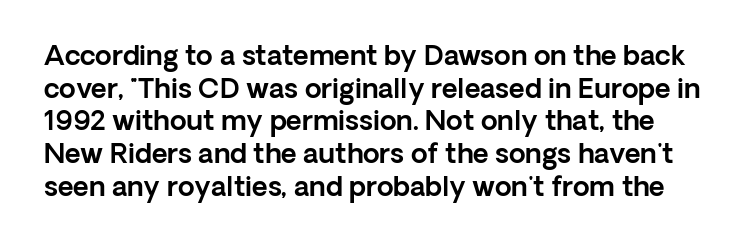
Q: Is the text italic (slanted)? A: No, it is upright.
Q: Is the text underlined? A: No.
Q: Is the spacing between letters normal or unusually wide? A: Normal.
